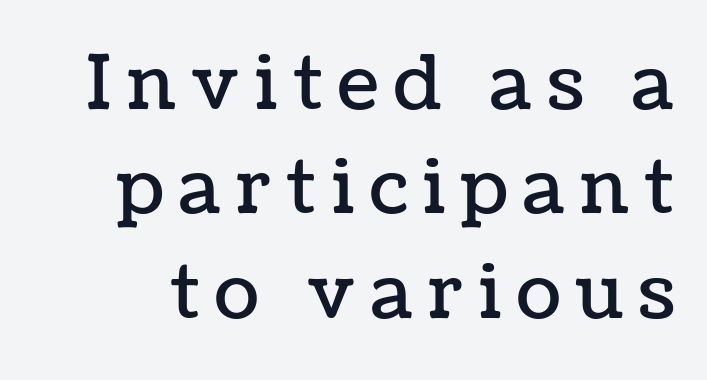
Look at the tracking — it's clearly loosened, letters drifting apart. Is there any slant? The stems are plumb. The space directly below the letters is spotless. This sample keeps an unexceptional amount of space between lines. The rendering uses natural spacing where letterforms have individual widths.
